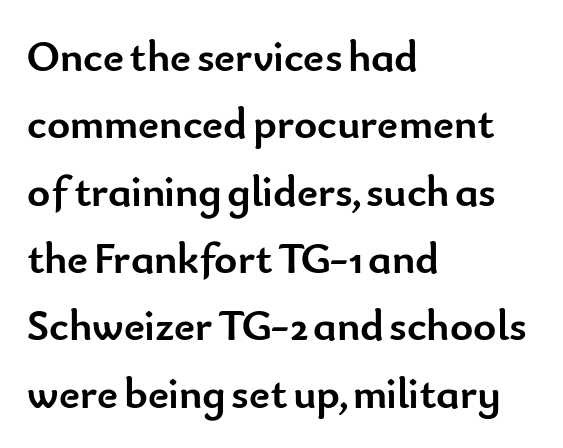
{"serif": "no", "italic": "no", "bold": "yes", "weight": "semibold", "width": "normal", "stroke_contrast": "low", "x_height": "small", "monospaced": "no", "underline": "no", "align": "left", "line_spacing": "normal", "line_spacing_ratio": 1.53, "letter_spacing": "normal", "letter_spacing_em": 0.0, "glyph_px": 44}
